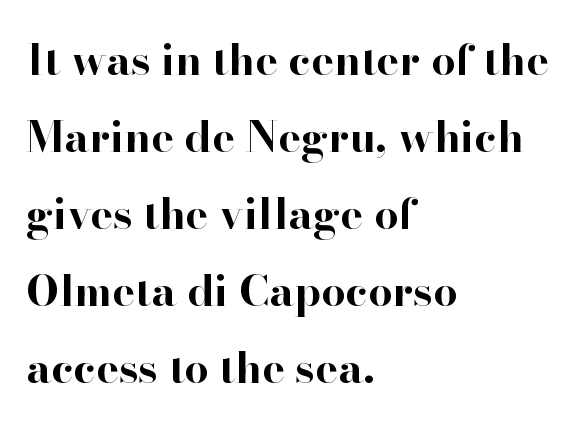
Varying glyph widths throughout — classic text-font behaviour. This is heavy type, rendered in bold. There is no visible air inserted between adjacent glyphs. Vertical strokes here are truly vertical. Small tapered or slab feet sit at the stroke ends, so this counts as serif.
